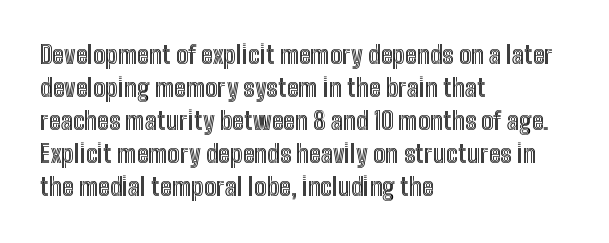
The image shows 24 px text type, upright; set left-aligned, normal line spacing (1.38x), normal letter spacing, not underlined.
